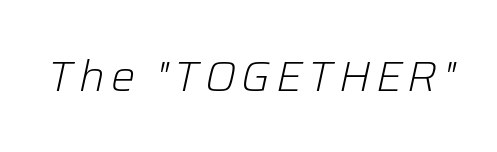
{"italic": "yes", "lean": "right", "slant_degrees": 12, "bold": "no", "weight": "light", "width": "normal", "stroke_contrast": "low", "x_height": "medium", "monospaced": "no", "underline": "no", "glyph_px": 43}
